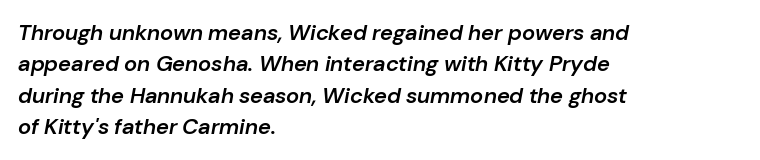
Q: Is the text bold? A: Semi-bold.
Q: Is the text italic (slanted)? A: Yes, it leans right by about 10 degrees.
Q: Is the text underlined? A: No.
Q: How is the paragraph aligned? A: Left-aligned.
Q: Is the spacing between letters normal or unusually wide? A: Normal.
Q: Is the spacing between lines tight, normal or loose? A: Normal.
